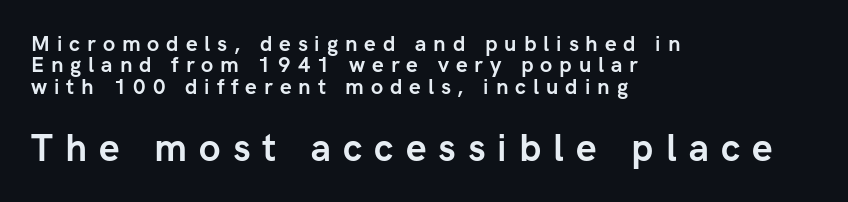
Q: Is the text bold? A: Yes.
Q: Is the text italic (slanted)? A: No, it is upright.
Q: Is the typeface a serif or a sans-serif typeface? A: Sans-serif.
Q: Is the text underlined? A: No.
Q: How is the paragraph aligned? A: Left-aligned.
Q: Is the spacing between letters normal or unusually wide? A: Unusually wide.
Q: Is the spacing between lines tight, normal or loose? A: Tight.
Q: Which block of text is set in a larger size, the first (top) or the second (bottom)? A: The second (bottom) one.
Q: Width (condensed, normal, or wide)? A: Normal.
Q: Stroke contrast? A: Low.
Q: x-height? A: Medium.
Q: Monospaced? A: No.
